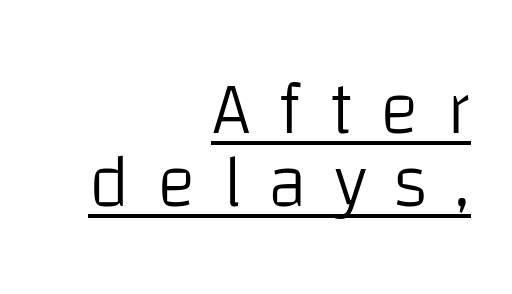
The image shows 74 px light sans-serif type, upright; set right-aligned, tight line spacing (0.98x), unusually wide letter spacing (+0.36 em), underlined; low stroke contrast and a large x-height.
